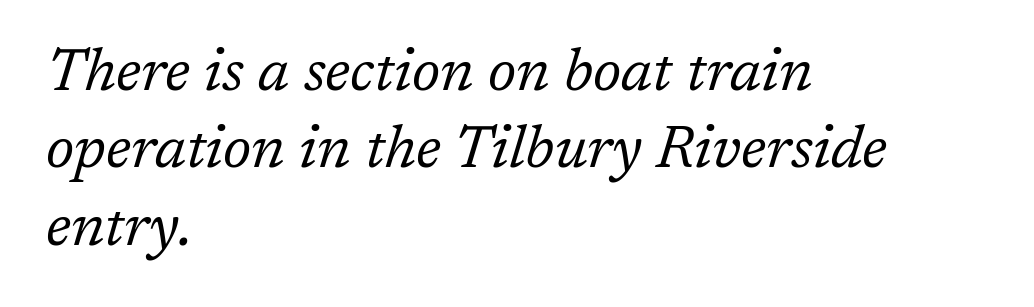
Q: Is the text bold? A: No.
Q: Is the text italic (slanted)? A: Yes, it leans right by about 17 degrees.
Q: Is the typeface a serif or a sans-serif typeface? A: Serif.
Q: Is the text underlined? A: No.
Q: How is the paragraph aligned? A: Left-aligned.
Q: Is the spacing between letters normal or unusually wide? A: Normal.
Q: Is the spacing between lines tight, normal or loose? A: Normal.
Q: Width (condensed, normal, or wide)? A: Normal.
Q: Stroke contrast? A: Low.
Q: x-height? A: Medium.
Q: Monospaced? A: No.
